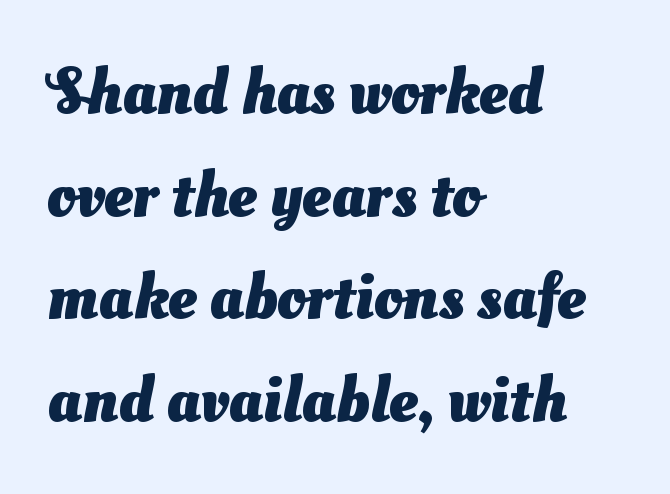
Q: Is the text bold? A: Yes.
Q: Is the typeface a serif or a sans-serif typeface? A: Sans-serif.
Q: Is the text underlined? A: No.
Q: How is the paragraph aligned? A: Left-aligned.
Q: Is the spacing between letters normal or unusually wide? A: Normal.
Q: Is the spacing between lines tight, normal or loose? A: Normal.
Q: Width (condensed, normal, or wide)? A: Normal.
Q: Stroke contrast? A: Medium.
Q: x-height? A: Small.
Q: Monospaced? A: No.
